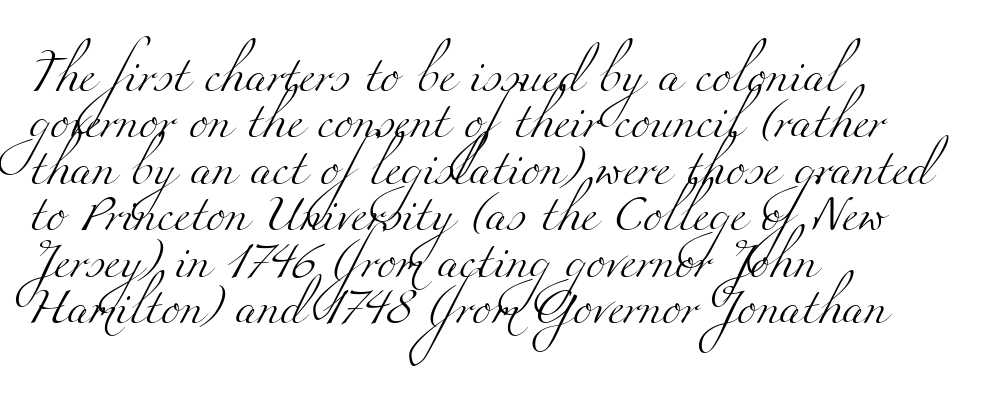
Where is the straight margin? On the left. Tracking here is standard; glyphs follow each other at the usual distance. You could not count columns in this text — the font is proportionally spaced. Caption: face not bold, strokes unweighted.
